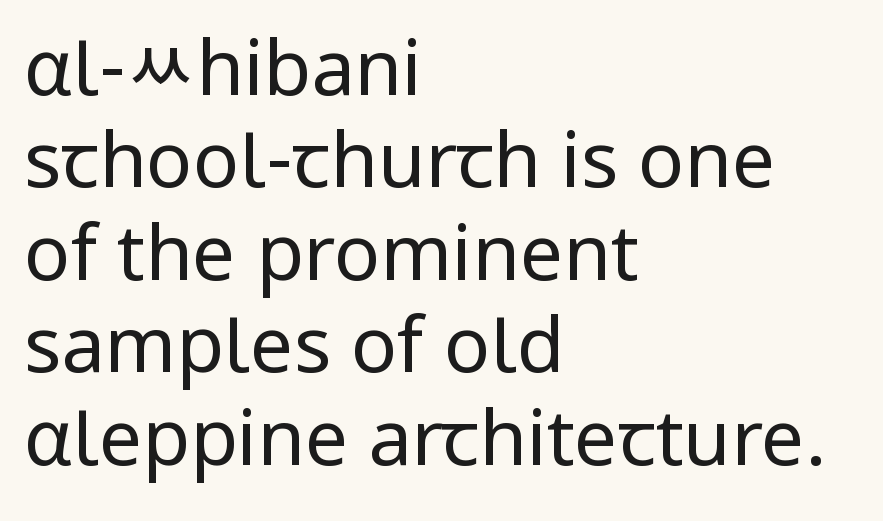
Stroke terminals: plain, sans-serif. Nothing unusual about the tracking: characters are spaced as the font intends. The glyphs are unaccompanied by any horizontal stroke below them. Is the block centered? No — it sits flush against the left margin. The strokes carry an ordinary text weight at most. Do the characters align in a grid? No, the font is proportional.
